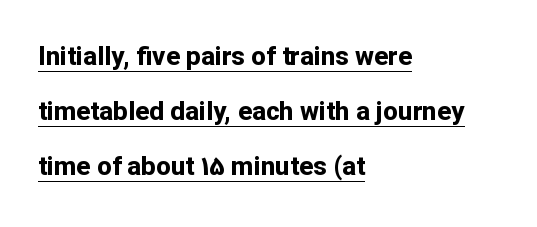
The image shows 26 px bold type, upright; set left-aligned, loose line spacing (2.11x), normal letter spacing, underlined.
